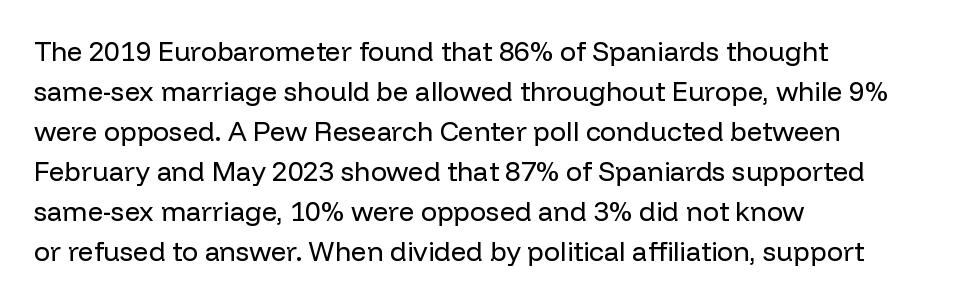
Italic: no, the glyphs are upright roman. Observe the ordinary spacing: letters are neighbours, not strangers. Line spacing here is normal. The zone under the glyphs is completely vacant. These lines stack with their left ends in a neat column.
